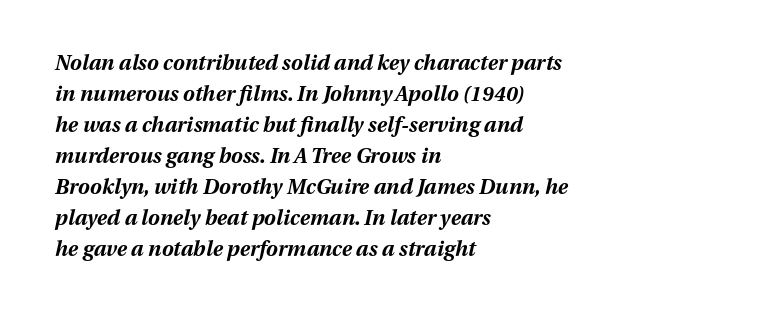
The image shows 21 px bold type, italic (leaning right); set left-aligned, normal line spacing (1.48x), normal letter spacing, not underlined.
